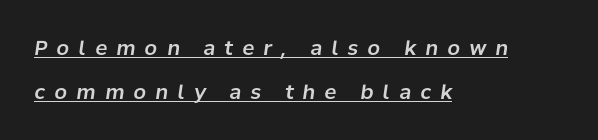
Q: Is the text italic (slanted)? A: Yes, it leans right by about 8 degrees.
Q: Is the text underlined? A: Yes.
Q: How is the paragraph aligned? A: Left-aligned.
Q: Is the spacing between letters normal or unusually wide? A: Unusually wide.
Q: Is the spacing between lines tight, normal or loose? A: Loose.
